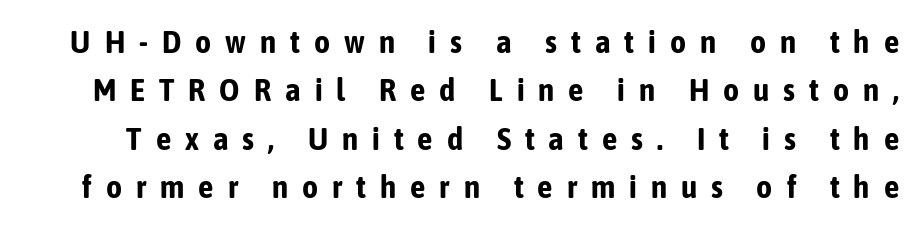
Q: Is the text bold? A: Yes.
Q: Is the text italic (slanted)? A: No, it is upright.
Q: Is the typeface a serif or a sans-serif typeface? A: Sans-serif.
Q: Is the text underlined? A: No.
Q: Is the spacing between letters normal or unusually wide? A: Unusually wide.
Q: Is the spacing between lines tight, normal or loose? A: Normal.
Q: Width (condensed, normal, or wide)? A: Condensed.
Q: Stroke contrast? A: Low.
Q: x-height? A: Medium.
Q: Monospaced? A: No.
